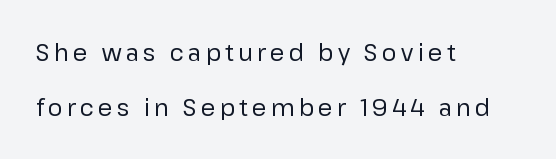
The image shows 23 px text type, upright; set left-aligned, loose line spacing (2.37x), not underlined.
